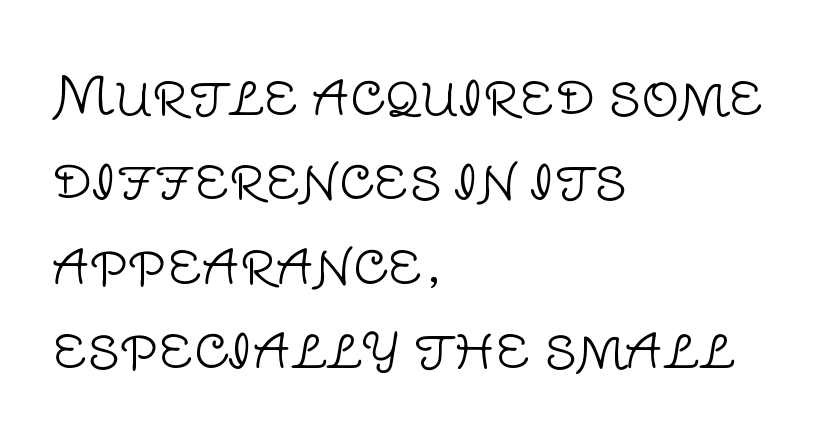
The image shows 53 px light sans-serif type; set left-aligned, normal line spacing (1.59x), normal letter spacing, not underlined; low stroke contrast and a large x-height.
